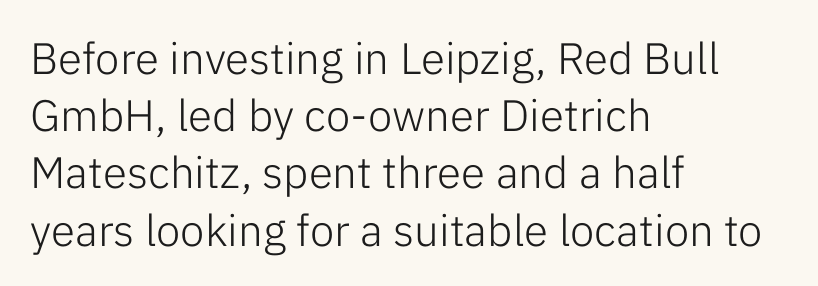
The image shows 44 px light sans-serif type, upright; set left-aligned, normal line spacing (1.3x), normal letter spacing, not underlined; low stroke contrast and a medium x-height.
